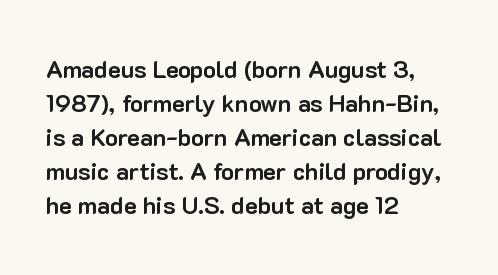
The image shows 24 px bold type, upright; set left-aligned, normal line spacing (1.42x), normal letter spacing, not underlined.
